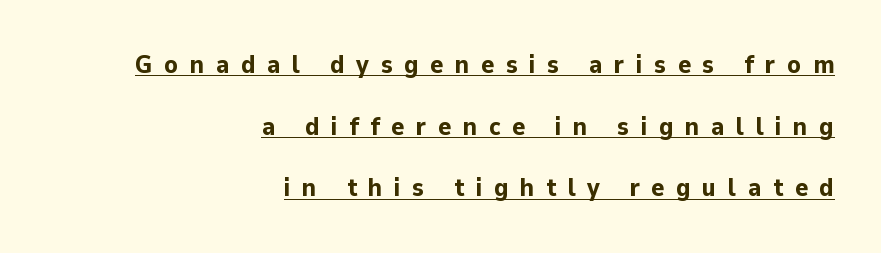
Q: Is the text bold? A: Yes.
Q: Is the text italic (slanted)? A: No, it is upright.
Q: Is the text underlined? A: Yes.
Q: How is the paragraph aligned? A: Right-aligned.
Q: Is the spacing between letters normal or unusually wide? A: Unusually wide.
Q: Is the spacing between lines tight, normal or loose? A: Loose.
